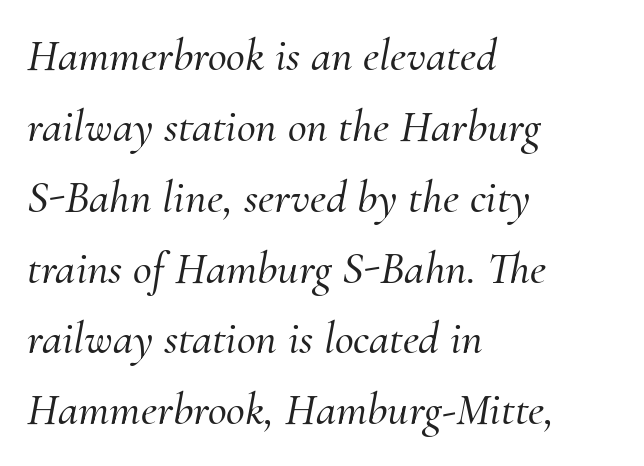
The image shows 46 px serif type, italic (leaning right); set left-aligned, normal line spacing (1.54x), normal letter spacing, not underlined; medium stroke contrast and a small x-height.
